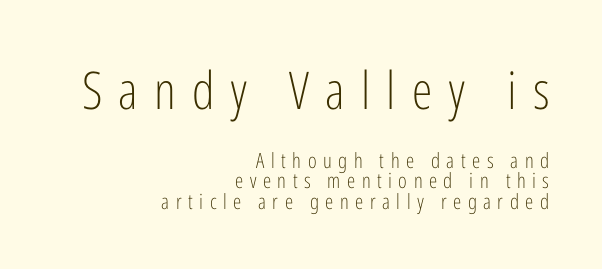
Q: Is the text bold? A: No.
Q: Is the text italic (slanted)? A: No, it is upright.
Q: Is the typeface a serif or a sans-serif typeface? A: Sans-serif.
Q: Is the text underlined? A: No.
Q: How is the paragraph aligned? A: Right-aligned.
Q: Is the spacing between letters normal or unusually wide? A: Unusually wide.
Q: Is the spacing between lines tight, normal or loose? A: Tight.
Q: Which block of text is set in a larger size, the first (top) or the second (bottom)? A: The first (top) one.
Q: Width (condensed, normal, or wide)? A: Condensed.
Q: Stroke contrast? A: Low.
Q: x-height? A: Medium.
Q: Monospaced? A: No.
